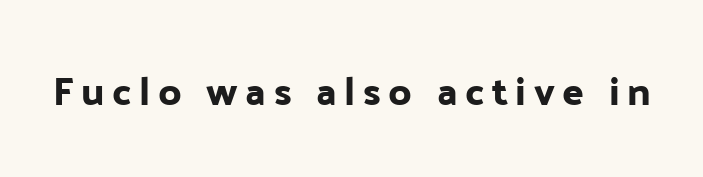
Ordinary non-slanted type is in use. Descender tails drop into unmarked territory. A typesetter would call this proportional, since set widths differ per character. Grotesque or geometric, the face here clearly has no serifs.
